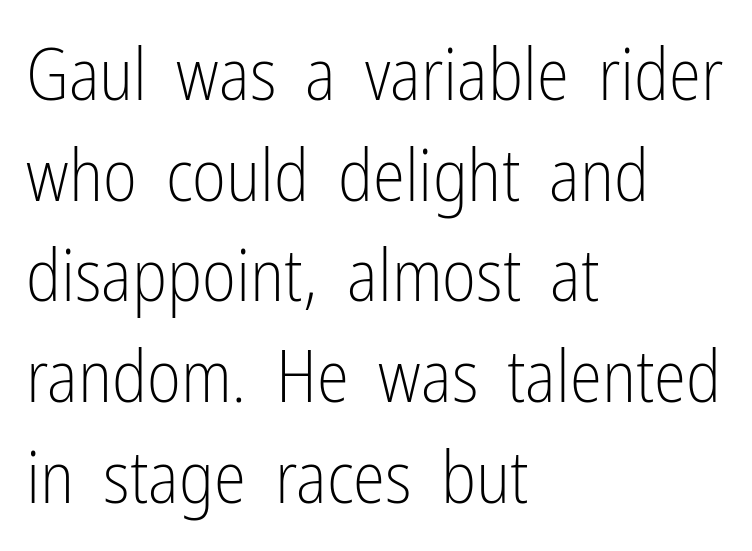
Horizontal alignment here is leftward, the default for most running prose. Weight class: somewhere from thin through regular. Inter-character spacing is left at the font's built-in metrics. This rendering employs a face without finishing strokes, i.e., a sans-serif. Posture: straight, roman, zero tilt. Letters rest on an invisible, unmarked baseline.
